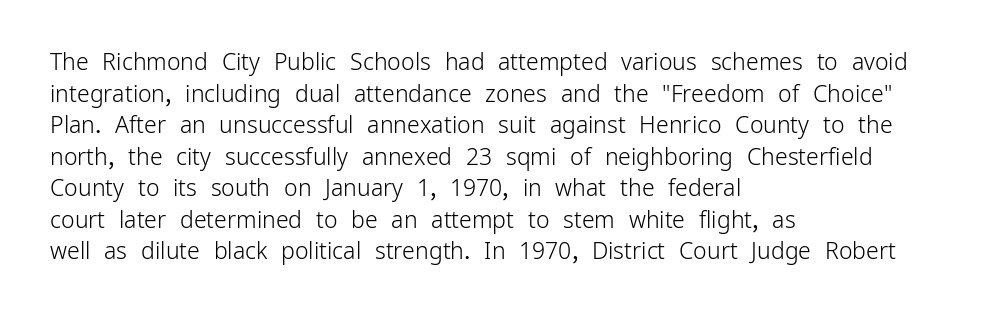
The strokes are not fattened; the text isn't bold. Beneath every word, the page is bare. Every row of glyphs begins at an identical x-position on the left. In terms of posture, this sample is upright.
